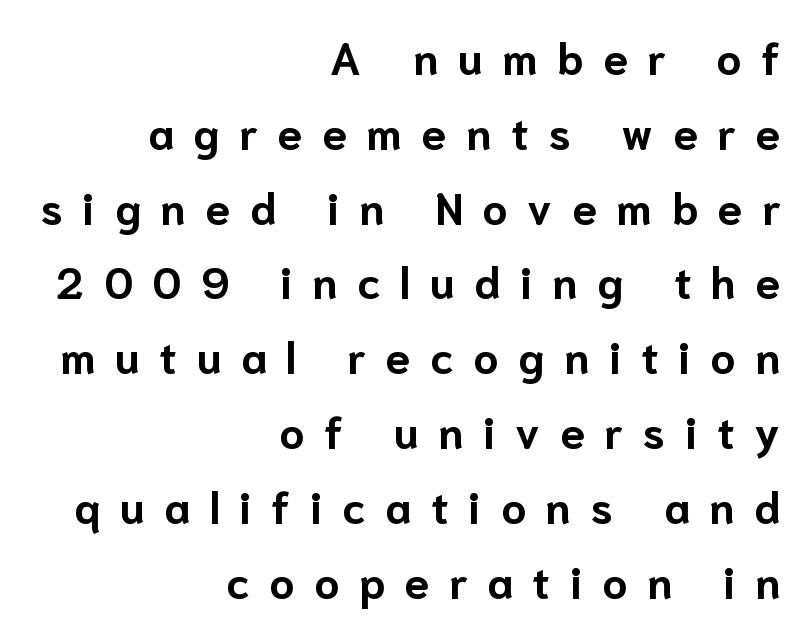
{"serif": "no", "italic": "no", "bold": "yes", "weight": "bold", "width": "normal", "stroke_contrast": "low", "x_height": "medium", "monospaced": "no", "underline": "no", "align": "right", "line_spacing": "normal", "line_spacing_ratio": 1.7, "letter_spacing": "wide", "letter_spacing_em": 0.45, "glyph_px": 44}
